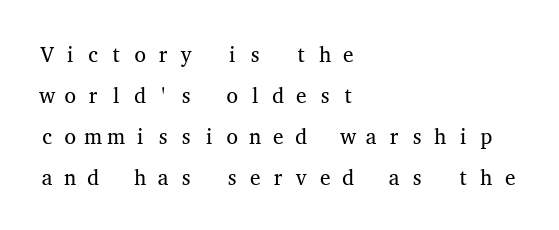
{"italic": "no", "bold": "no", "underline": "no", "align": "left", "line_spacing": "loose", "line_spacing_ratio": 1.95, "letter_spacing": "wide", "letter_spacing_em": 0.32, "glyph_px": 21}
